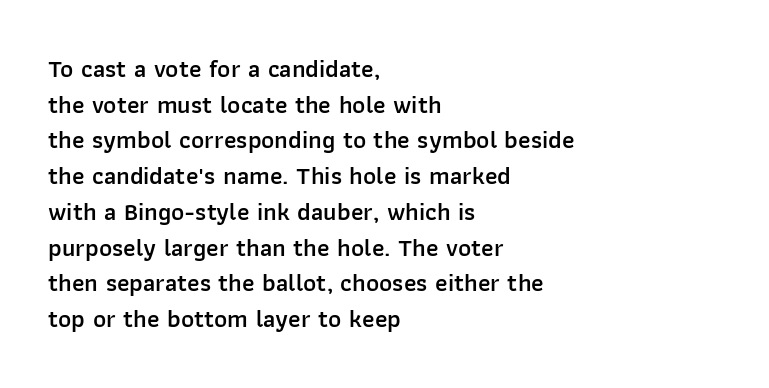
The image shows 25 px text type, upright; set left-aligned, normal line spacing (1.43x), normal letter spacing, not underlined.
